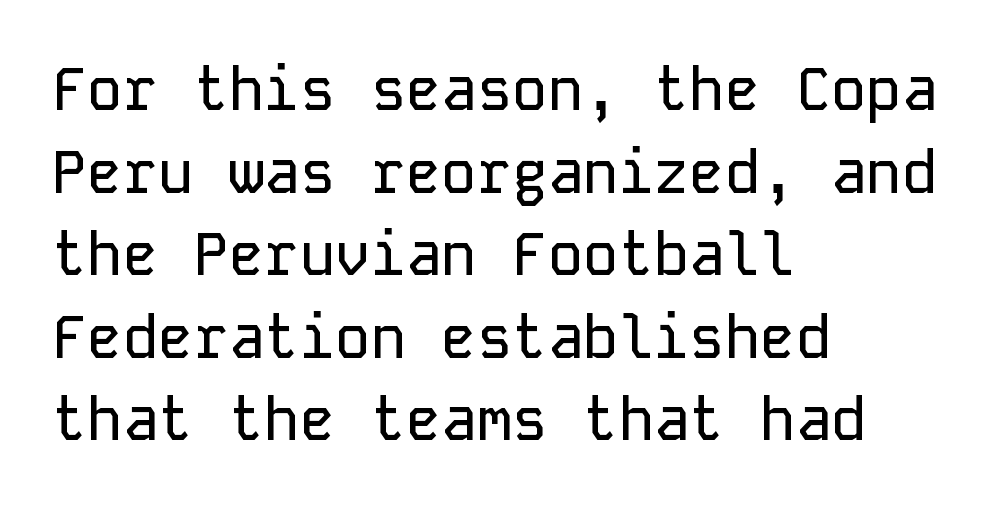
The paragraph has a hard left edge and a soft right edge. No italicization has been applied; the sample stays upright. Vertical spacing — default. No feet cap the strokes, marking this as sans-serif type. Spacing verdict: monospaced, one width for all characters. A clean baseline with only descenders dipping below it.
